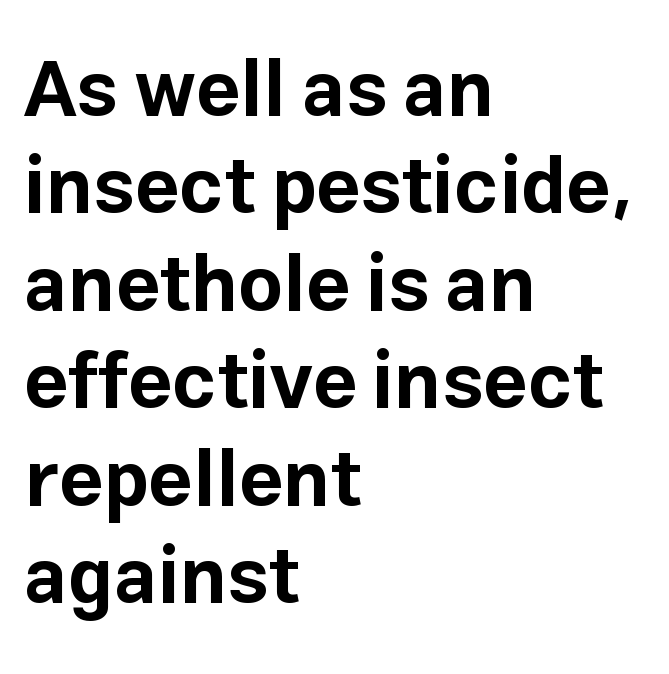
{"serif": "no", "italic": "no", "bold": "yes", "weight": "bold", "width": "normal", "stroke_contrast": "low", "x_height": "medium", "monospaced": "no", "underline": "no", "align": "left", "line_spacing": "normal", "line_spacing_ratio": 1.25, "letter_spacing": "normal", "letter_spacing_em": 0.0, "glyph_px": 78}
